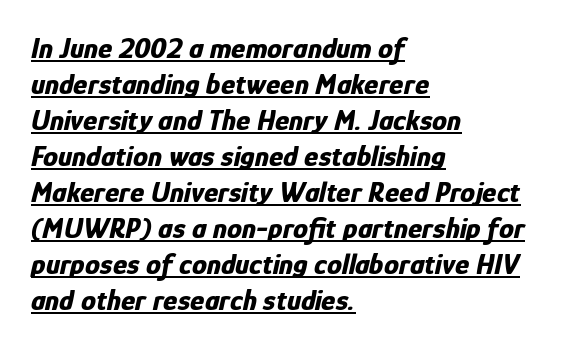
The image shows 30 px bold, condensed type, italic (leaning right); set left-aligned, line spacing 1.2x, normal letter spacing, underlined; low stroke contrast and a medium x-height.
